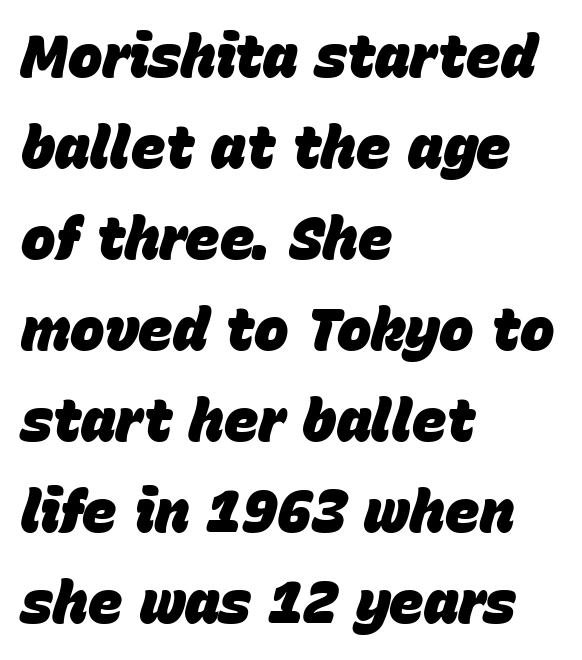
Type without underlining. Yep, that's italic — everything's leaning. Compared with typical body copy, the letter spacing here is the same. These lines carry a lot of weight — the face is fully bold. This block has exactly the height ordinary leading produces.
